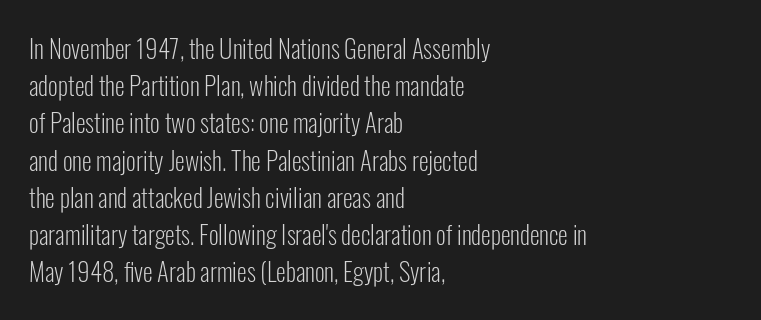
{"italic": "no", "bold": "no", "underline": "no", "align": "left", "line_spacing": "normal", "line_spacing_ratio": 1.49, "letter_spacing": "normal", "letter_spacing_em": 0.0, "glyph_px": 25}
